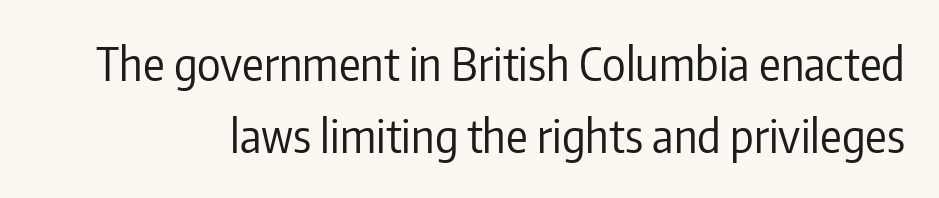
Q: Is the text bold? A: No.
Q: Is the text italic (slanted)? A: No, it is upright.
Q: Is the typeface a serif or a sans-serif typeface? A: Sans-serif.
Q: Is the text underlined? A: No.
Q: Is the spacing between letters normal or unusually wide? A: Normal.
Q: Is the spacing between lines tight, normal or loose? A: Normal.
Q: Width (condensed, normal, or wide)? A: Condensed.
Q: Stroke contrast? A: Low.
Q: x-height? A: Medium.
Q: Monospaced? A: No.
